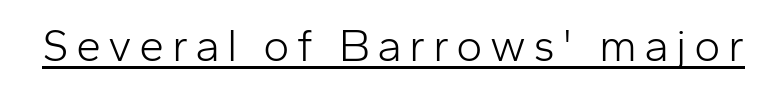
The image shows 45 px light sans-serif type, upright; set underlined; low stroke contrast and a medium x-height.
